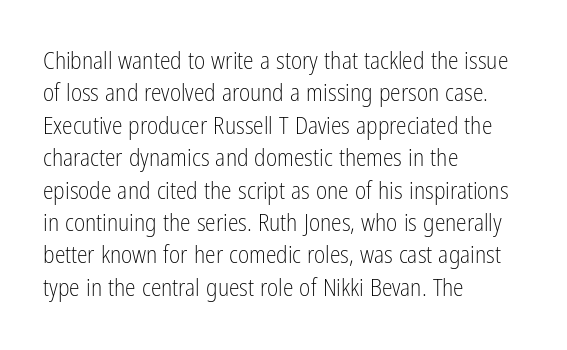
{"italic": "no", "bold": "no", "underline": "no", "align": "left", "line_spacing": "normal", "line_spacing_ratio": 1.35, "letter_spacing": "normal", "letter_spacing_em": 0.0, "glyph_px": 24}
